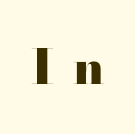
Upright lettering throughout. A full-strength bold gives these letters their thick strokes. Is this a fixed-width face? No — the glyphs have proportional, varying widths. Any mark beneath the type? The region is blank.
